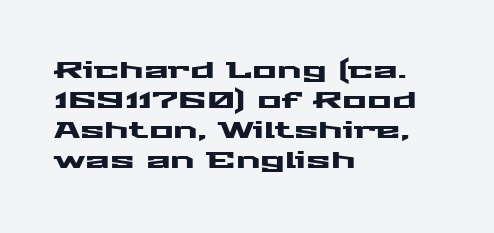
{"italic": "no", "underline": "no", "align": "left", "line_spacing": "normal", "line_spacing_ratio": 1.3, "letter_spacing": "normal", "letter_spacing_em": 0.0, "glyph_px": 23}
